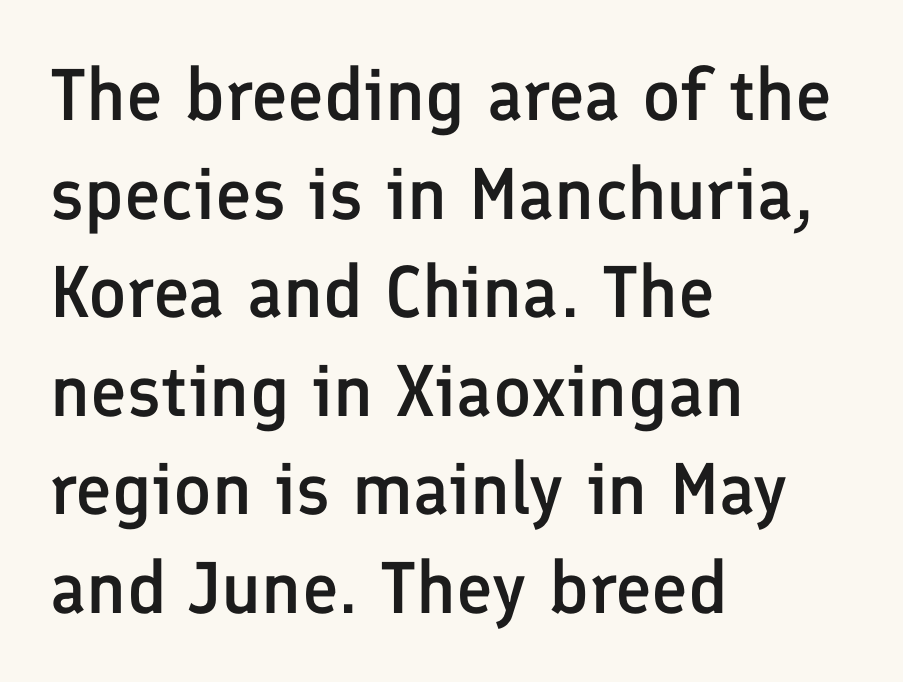
The image shows 73 px semibold sans-serif type, upright; set left-aligned, normal line spacing (1.35x), normal letter spacing, not underlined; low stroke contrast and a medium x-height.
